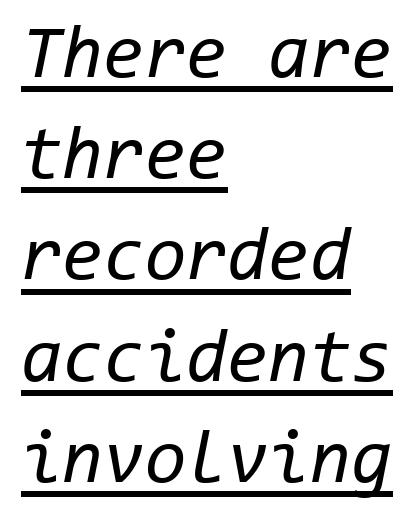
The image shows 75 px regular-weight type, italic (leaning right), monospaced; set left-aligned, normal line spacing (1.35x), normal letter spacing, underlined; low stroke contrast and a medium x-height.
